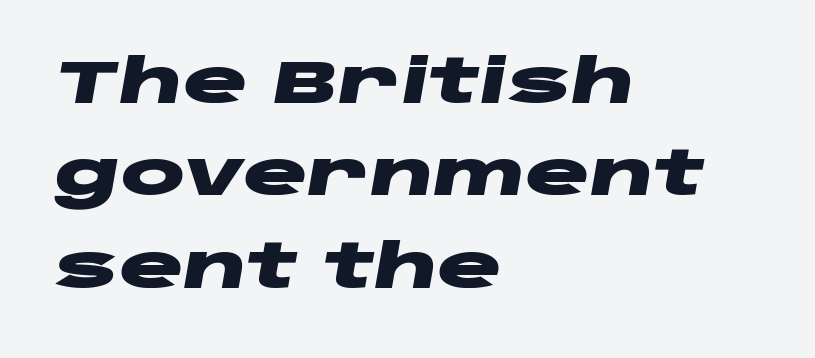
The image shows 60 px heavy, wide type, italic (leaning right); set left-aligned, normal line spacing (1.54x), normal letter spacing, not underlined; low stroke contrast and a large x-height.
